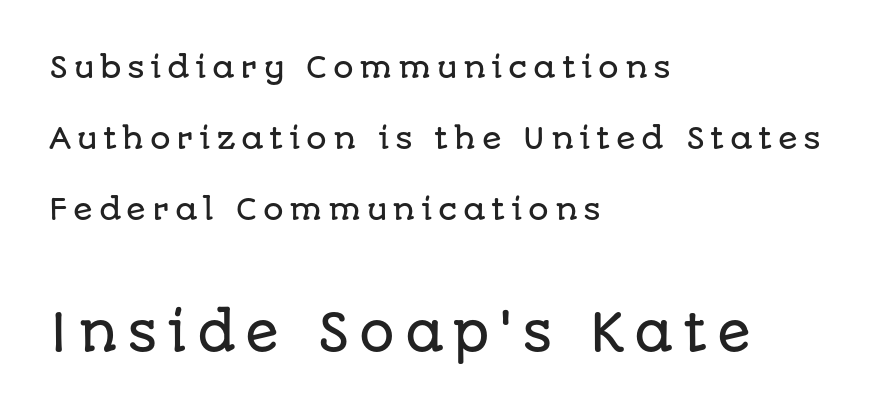
{"serif": "no", "italic": "no", "width": "normal", "stroke_contrast": "low", "x_height": "large", "monospaced": "no", "underline": "no", "align": "left", "line_spacing": "loose", "line_spacing_ratio": 2.44, "larger_block": "second", "size_ratio": 1.72, "glyph_px": 50}
